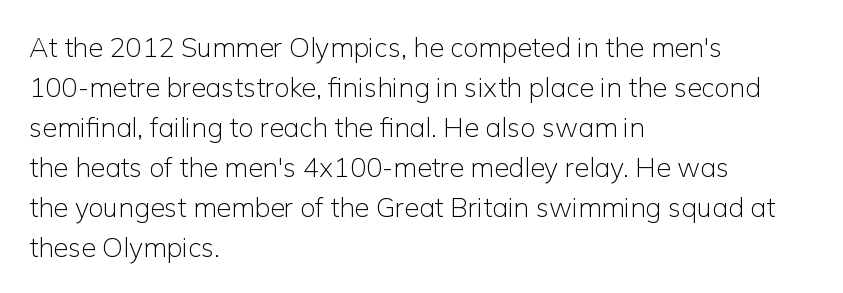
Q: Is the text bold? A: No.
Q: Is the text italic (slanted)? A: No, it is upright.
Q: Is the text underlined? A: No.
Q: How is the paragraph aligned? A: Left-aligned.
Q: Is the spacing between letters normal or unusually wide? A: Normal.
Q: Is the spacing between lines tight, normal or loose? A: Normal.
